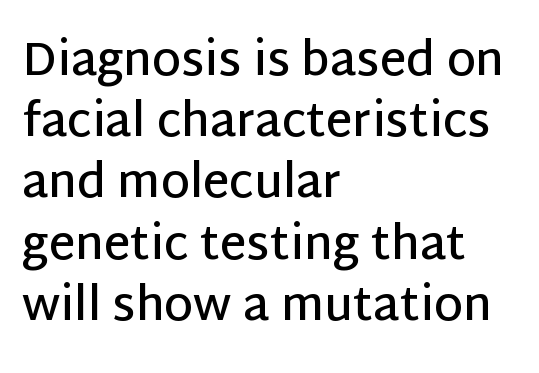
Q: Is the text bold? A: Semi-bold.
Q: Is the text italic (slanted)? A: No, it is upright.
Q: Is the typeface a serif or a sans-serif typeface? A: Sans-serif.
Q: Is the text underlined? A: No.
Q: How is the paragraph aligned? A: Left-aligned.
Q: Is the spacing between letters normal or unusually wide? A: Normal.
Q: Is the spacing between lines tight, normal or loose? A: Normal.
Q: Width (condensed, normal, or wide)? A: Normal.
Q: Stroke contrast? A: Low.
Q: x-height? A: Large.
Q: Monospaced? A: No.
